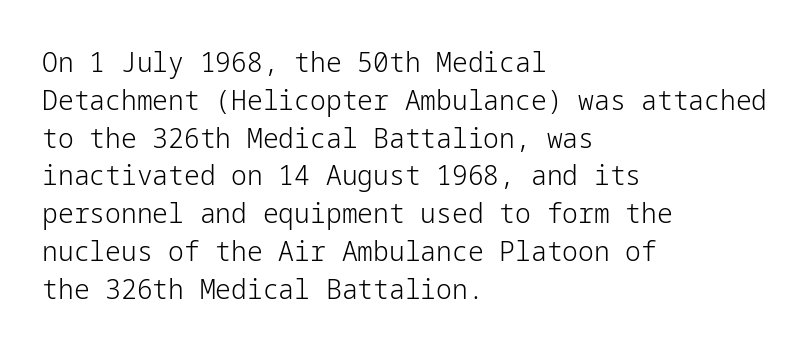
The tracking reads as untouched default to a designer's eye. Reading down the block, your eye returns to a fixed left position each line. Each row of text sits above clean, open space. Nope, not italic — everything's standing straight. Heft: none added — not bold. The letters carry no serifs — their stems end cleanly without finishing strokes.
